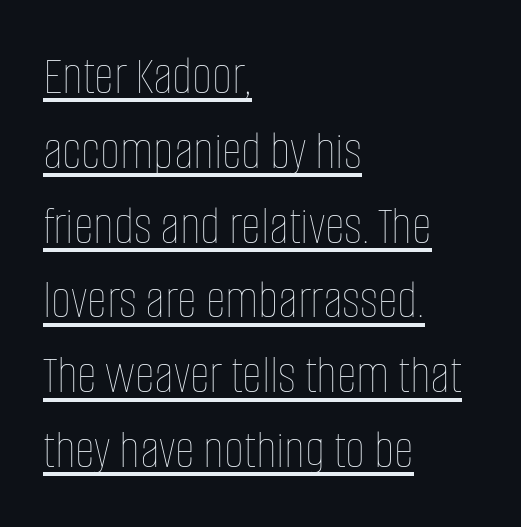
{"italic": "no", "bold": "no", "weight": "thin", "width": "condensed", "stroke_contrast": "low", "x_height": "large", "monospaced": "no", "underline": "yes", "align": "left", "line_spacing": "normal", "line_spacing_ratio": 1.36, "letter_spacing": "normal", "letter_spacing_em": 0.0, "glyph_px": 55}
